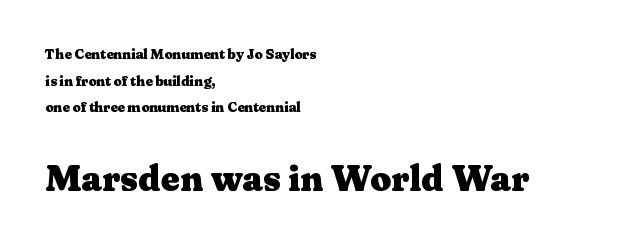
{"serif": "yes", "italic": "no", "bold": "yes", "weight": "heavy", "width": "wide", "stroke_contrast": "medium", "x_height": "medium", "monospaced": "no", "underline": "no", "align": "left", "line_spacing": "loose", "line_spacing_ratio": 1.9, "letter_spacing": "normal", "letter_spacing_em": 0.0, "larger_block": "second", "size_ratio": 2.64, "glyph_px": 37}
